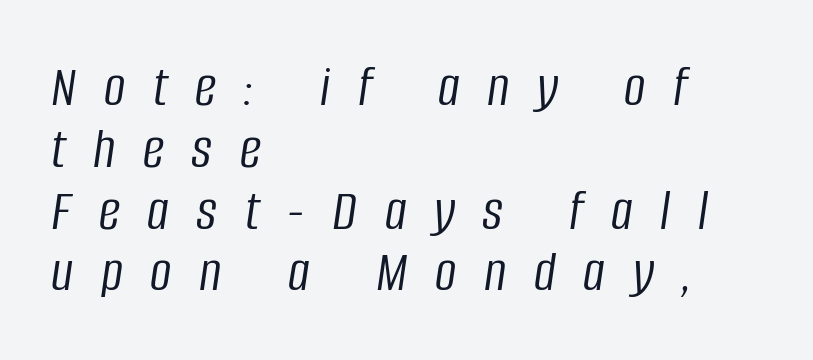
The image shows 60 px light, condensed type, italic (leaning right); set left-aligned, tight line spacing (1.03x), unusually wide letter spacing (+0.46 em), not underlined; low stroke contrast and a large x-height.
